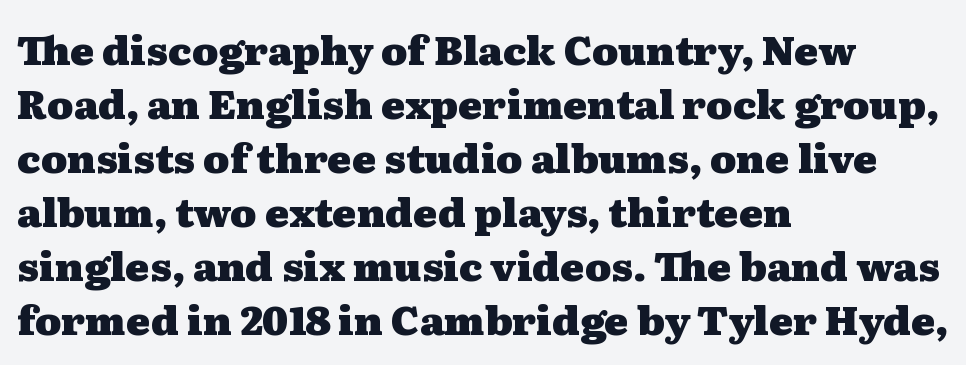
{"serif": "yes", "italic": "no", "bold": "yes", "weight": "heavy", "width": "wide", "stroke_contrast": "medium", "x_height": "medium", "monospaced": "no", "underline": "no", "align": "left", "line_spacing": "normal", "line_spacing_ratio": 1.35, "letter_spacing": "normal", "letter_spacing_em": 0.0, "glyph_px": 40}
